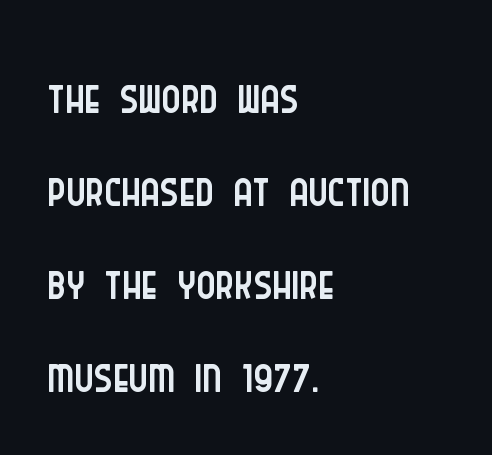
Letter spacing: default. The letters advance in unequal steps, a hallmark of proportional type. This is sans-serif lettering, the kind often seen on screens and signage. Quick note: underline off. Layout note: lines flush left. Designer's note — italics off, roman on.
